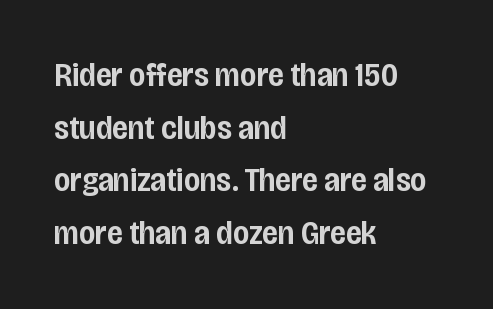
Think of a printed novel: that variable character pitch is what you see here. Type without underlining. Posture: vertical. The rag falls on the right side of this text block. What stands out about the letter spacing? Nothing — it is the standard amount. The letters are semibold — heavier than regular but short of a full bold.
